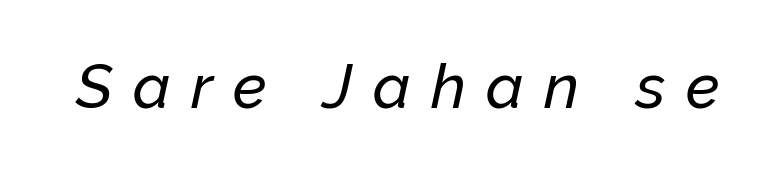
The image shows 62 px text type, italic (leaning right); set unusually wide letter spacing (+0.33 em), not underlined; low stroke contrast and a medium x-height.
